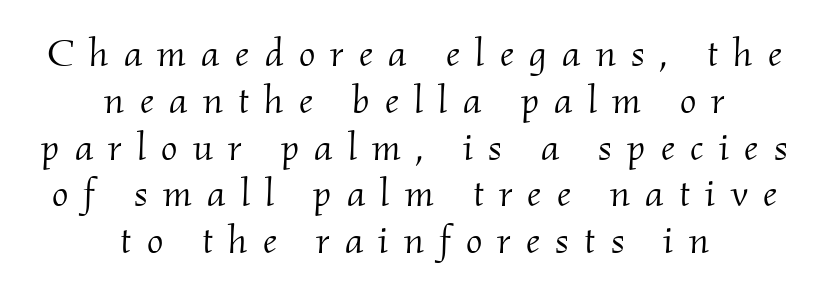
Glyph-to-glyph distance is far greater than everyday printed text. Rendered with sloped, italic letterforms. Caption: face not bold, strokes unweighted. I'd call this a serif setting — the letters wear small feet. Neither beginnings nor endings align; midpoints do. The string is rendered with underlining switched off.
